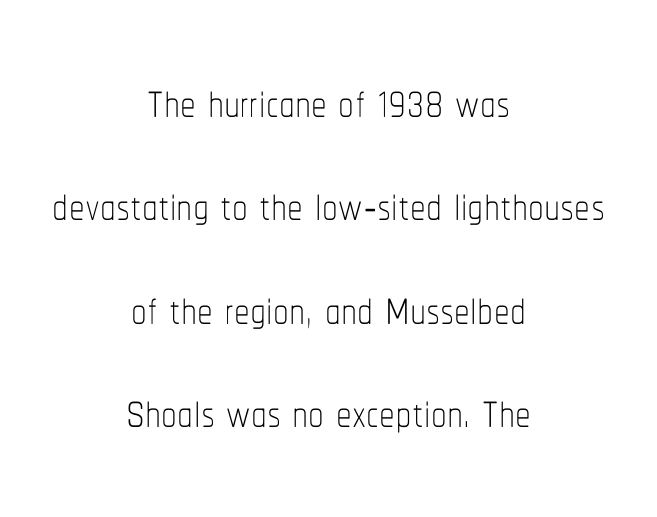
The letters stand straight up with perfectly vertical stems. Weight class: somewhere from thin through regular. Horizontal bands of white between lines are of average thickness. Only glyphs here, with clear space below each row. Think of a printed novel: that variable character pitch is what you see here. Line starts and ends both wander, symmetrically.
